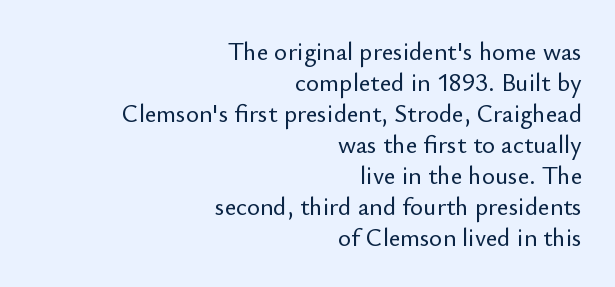
The image shows 25 px text type, upright; set right-aligned, line spacing 1.24x, normal letter spacing, not underlined.
